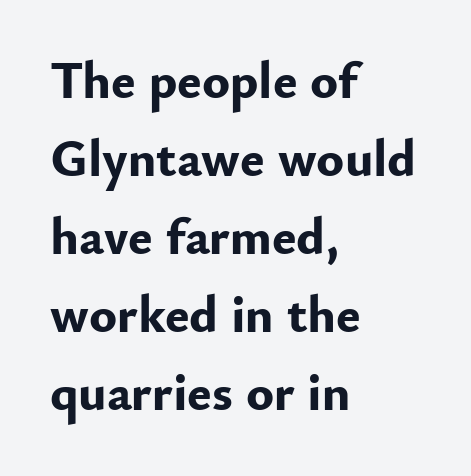
The image shows 52 px bold sans-serif type, upright; set left-aligned, normal line spacing (1.5x), normal letter spacing, not underlined; low stroke contrast and a small x-height.
